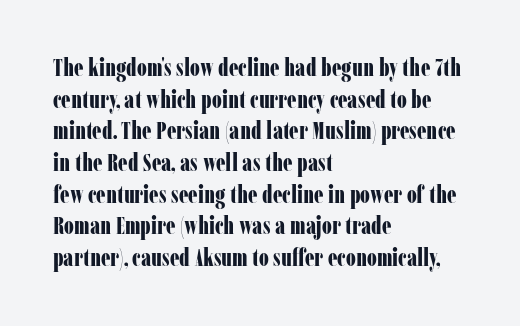
The image shows 24 px bold type, upright; set left-aligned, normal line spacing (1.32x), normal letter spacing, not underlined.
